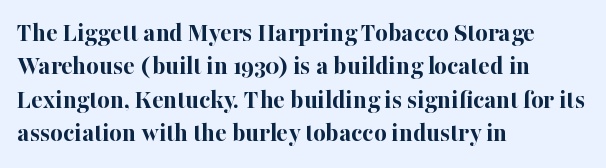
There is no visible air inserted between adjacent glyphs. Compared with a centered layout, this one pins lines to the left instead. The strokes are fattened all the way to bold. A typesetter would mark this as roman, not italic. The words here are not underlined.
